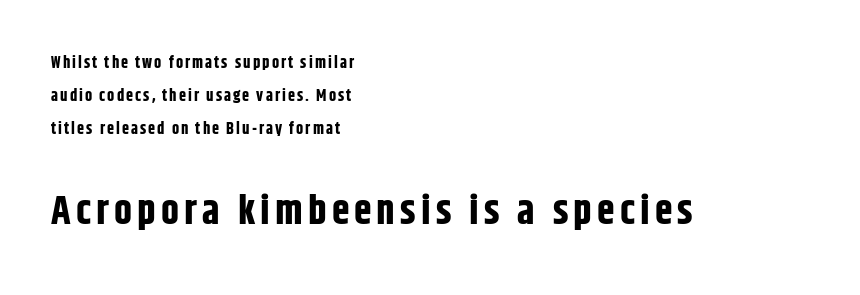
The image shows 40 px bold, condensed sans-serif type, upright; set left-aligned, loose line spacing (2.06x), not underlined; the second (bottom) block is 2.5x larger; low stroke contrast and a large x-height.
